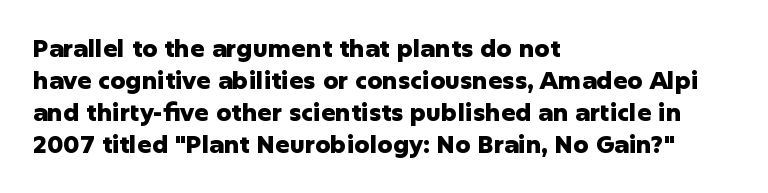
The image shows 24 px bold type, upright; set left-aligned, normal line spacing (1.33x), normal letter spacing, not underlined.
